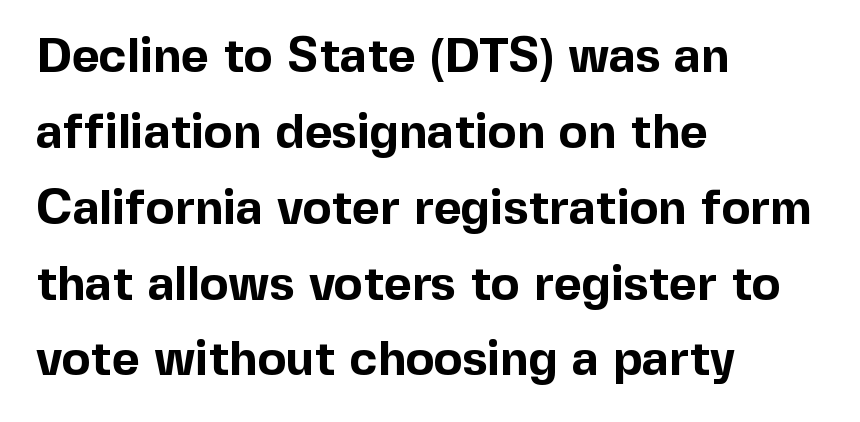
What stands out about the letter spacing? Nothing — it is the standard amount. Reading down the block, your eye returns to a fixed left position each line. These lines carry a lot of weight — the face is fully bold. Words float on clear page, feet unadorned.
